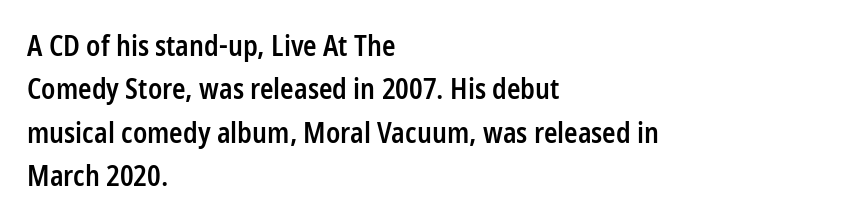
The image shows 28 px semibold, condensed sans-serif type, upright; set left-aligned, normal line spacing (1.55x), normal letter spacing, not underlined; low stroke contrast and a medium x-height.
